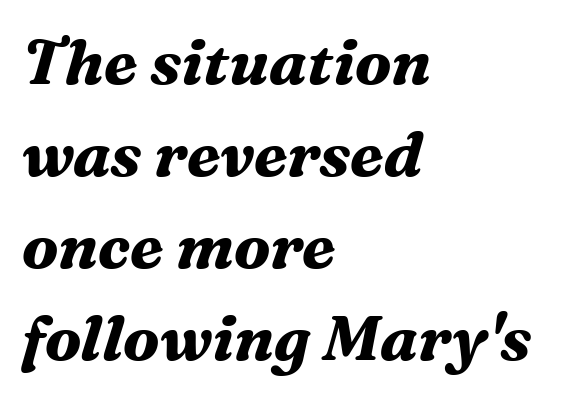
{"serif": "yes", "italic": "yes", "lean": "right", "slant_degrees": 16, "bold": "yes", "weight": "bold", "width": "normal", "stroke_contrast": "medium", "x_height": "medium", "monospaced": "no", "underline": "no", "align": "left", "line_spacing": "normal", "line_spacing_ratio": 1.46, "letter_spacing": "normal", "letter_spacing_em": 0.0, "glyph_px": 63}
